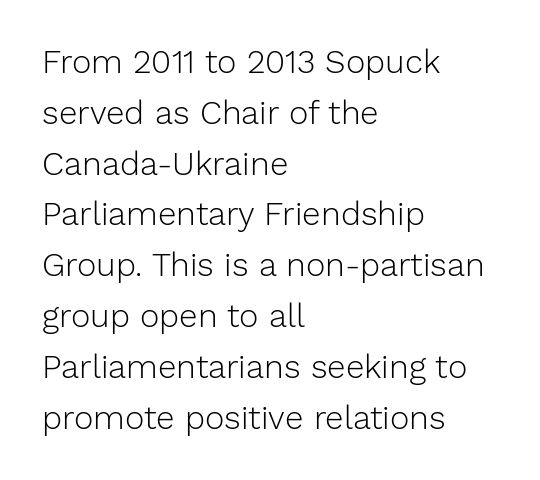
Q: Is the text bold? A: No.
Q: Is the text italic (slanted)? A: No, it is upright.
Q: Is the typeface a serif or a sans-serif typeface? A: Sans-serif.
Q: Is the text underlined? A: No.
Q: How is the paragraph aligned? A: Left-aligned.
Q: Is the spacing between letters normal or unusually wide? A: Normal.
Q: Is the spacing between lines tight, normal or loose? A: Normal.
Q: Width (condensed, normal, or wide)? A: Normal.
Q: Stroke contrast? A: Low.
Q: x-height? A: Medium.
Q: Monospaced? A: No.
